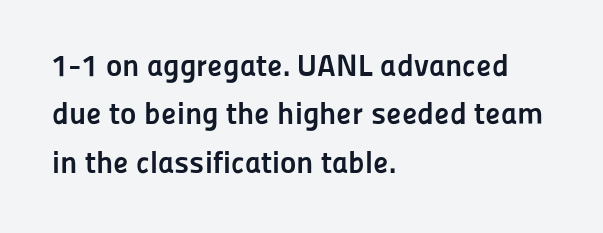
{"serif": "no", "italic": "no", "bold": "yes", "weight": "semibold", "width": "normal", "stroke_contrast": "low", "x_height": "medium", "monospaced": "no", "underline": "no", "align": "left", "line_spacing": "normal", "line_spacing_ratio": 1.56, "letter_spacing": "normal", "letter_spacing_em": 0.0, "glyph_px": 31}
